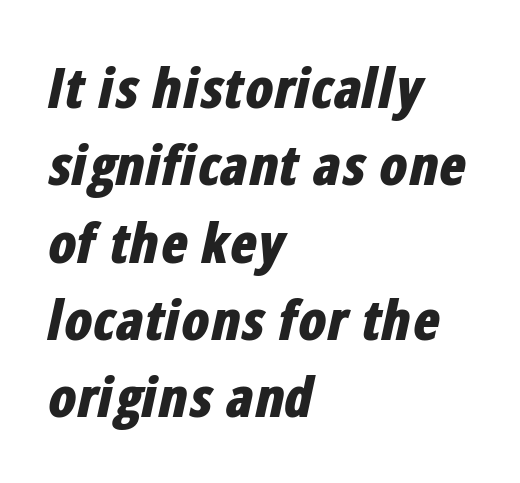
{"italic": "yes", "lean": "right", "slant_degrees": 12, "bold": "yes", "weight": "bold", "width": "condensed", "stroke_contrast": "low", "x_height": "medium", "monospaced": "no", "underline": "no", "align": "left", "line_spacing": "normal", "line_spacing_ratio": 1.38, "letter_spacing": "normal", "letter_spacing_em": 0.0, "glyph_px": 56}
